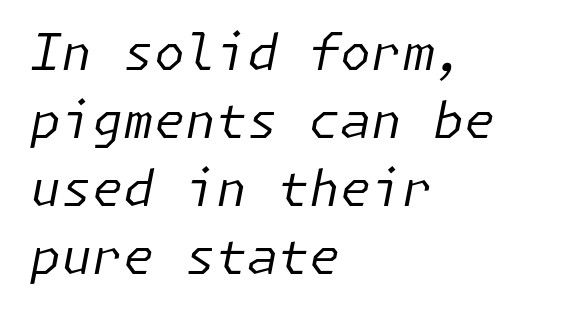
The paragraph shown leans on its left margin. Students, note that the glyphs here touch the page at normal intervals. Slant detected: the letters are inclined. The face looks like a standard text weight, possibly lighter. A normal amount of white space separates one row of letters from the next. The foot of each line stays bare and open.
